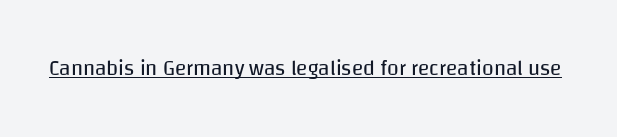
Q: Is the text bold? A: No.
Q: Is the text italic (slanted)? A: No, it is upright.
Q: Is the text underlined? A: Yes.
Q: Is the spacing between letters normal or unusually wide? A: Normal.
